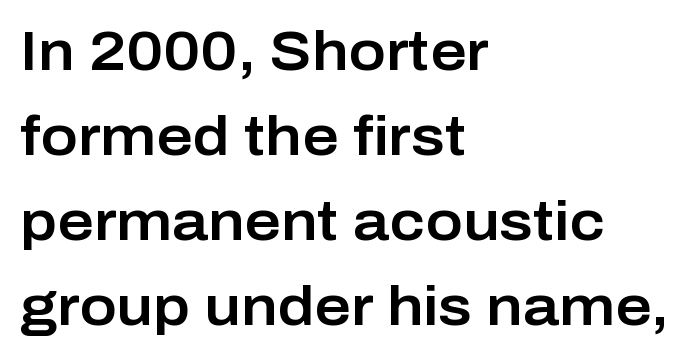
The image shows 56 px sans-serif type, upright; set left-aligned, normal line spacing (1.52x), normal letter spacing, not underlined; low stroke contrast and a medium x-height.
